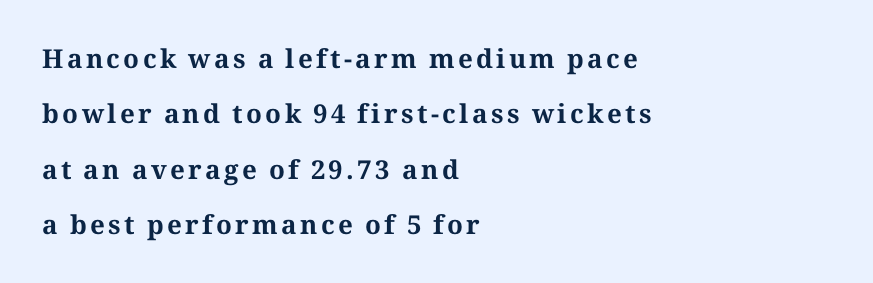
{"italic": "no", "bold": "yes", "underline": "no", "align": "left", "line_spacing": "loose", "line_spacing_ratio": 2.13, "glyph_px": 26}
